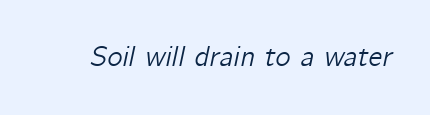
Note the varied advance widths — an 'i' is clearly narrower than an 'm'. The specimen omits any rule beneath the text block's lines. Quick note: italic. Nobody touched the tracking dial on this one.
